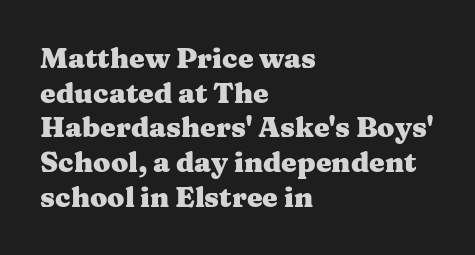
Spacing verdict: proportional, widths tailored to each character. This sample is left-justified, so line endings fall wherever the words run out. Inter-character spacing is left at the font's built-in metrics. Style check: upright. This is serif lettering, the kind often seen in printed books. Type without underlining.
